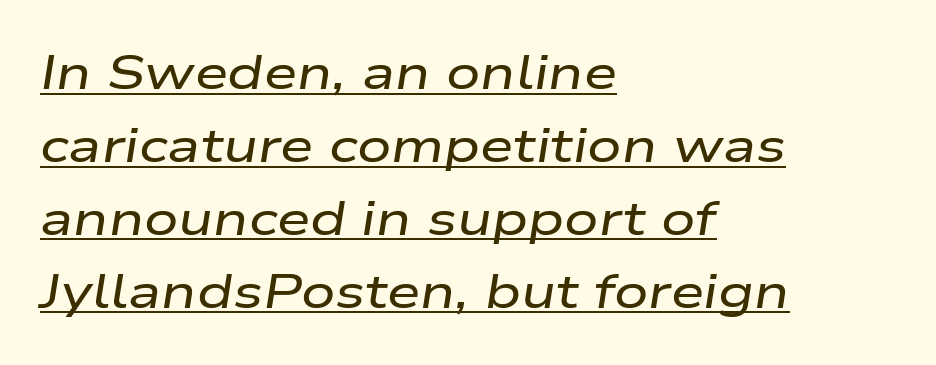
The vertical gap from one line to the next is medium. Spacing between characters is what you'd get straight out of the box. Somebody hit Ctrl+U on this one — the words are underlined. Would a proofreader flag this as italicized? Yes. Casual observation: everything's shoved over to the left.
